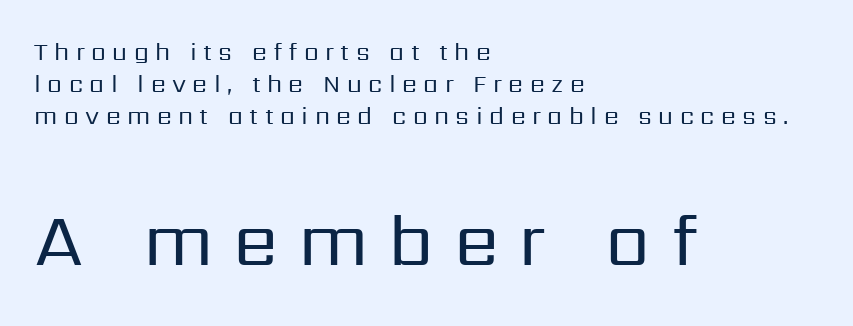
Between one letter and the next there's a generous, obvious gap. The paragraph has a hard left edge and a soft right edge. Weight: in the light-to-regular range. What's the leading like? Ordinary, nothing unusual. Italic: no, the glyphs are upright roman. What kind of face is this? One without serifs — a sans.
